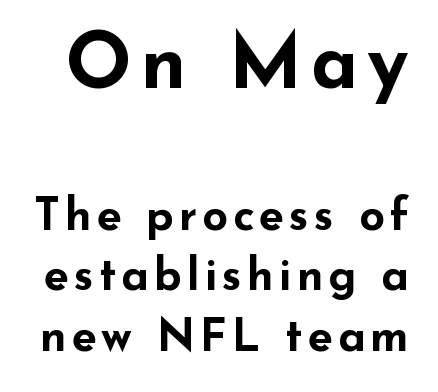
{"serif": "no", "italic": "no", "bold": "yes", "weight": "bold", "width": "wide", "stroke_contrast": "low", "x_height": "small", "monospaced": "no", "underline": "no", "line_spacing": "normal", "line_spacing_ratio": 1.34, "larger_block": "first", "size_ratio": 1.73, "glyph_px": 78}
